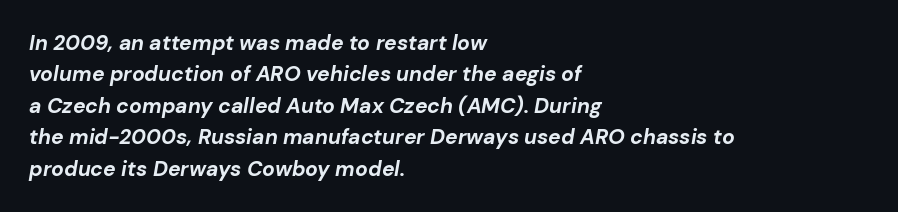
Vertical spacing — default. Check the space under the baseline: it is left empty. Weight: bold. Honestly, the letter spacing is just normal — you wouldn't notice it. In terms of posture, this sample is oblique.
